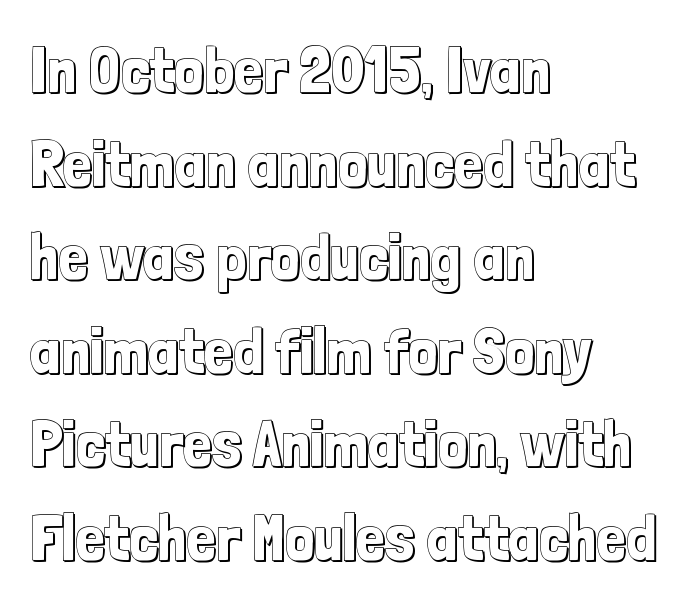
Short note: letters normally spaced. Typeset ragged right — the left edge is the straight one. The leading is moderate, giving the passage an even texture. Here the designer chose a conventional face with non-uniform glyph widths.
